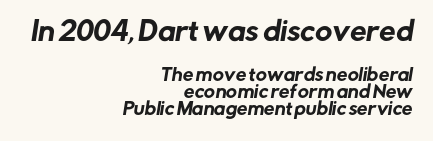
Horizontal bands of white between lines are thin slivers. If you drew a ruler down the right edge, every line would touch it. A bare baseline throughout the passage. Does extra space separate the letters? No, they use regular spacing.
